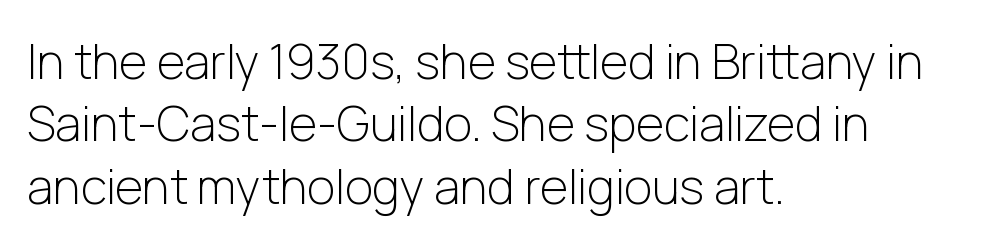
Nothing unusual about the tracking: characters are spaced as the font intends. Note: no serifs on the glyphs. The lines sit at an ordinary, default distance from one another. In CSS terms this would be text-align: left. The face used here is proportionally spaced, like ordinary book or web type.
